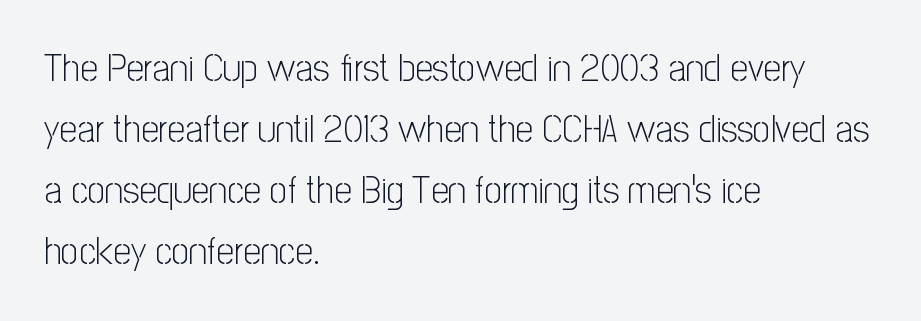
{"serif": "no", "italic": "no", "bold": "no", "weight": "light", "width": "condensed", "stroke_contrast": "low", "x_height": "medium", "monospaced": "no", "underline": "no", "align": "left", "line_spacing": "normal", "line_spacing_ratio": 1.56, "letter_spacing": "normal", "letter_spacing_em": 0.0, "glyph_px": 39}
